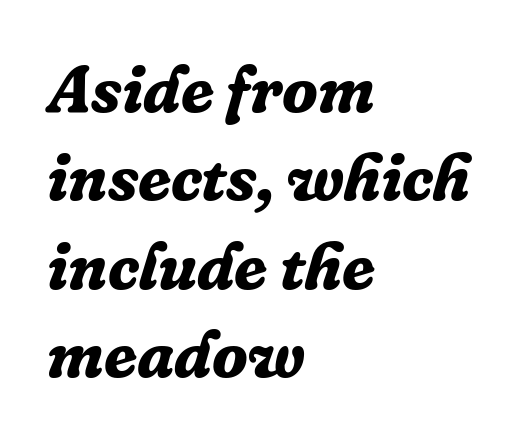
Check under the words: just untouched page. The space between consecutive lines is moderate. Style check: oblique. Note the varied advance widths — an 'i' is clearly narrower than an 'm'. All the whitespace from short lines collects on the right.
